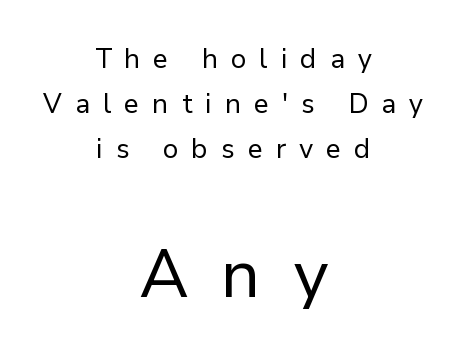
The image shows 67 px regular-weight sans-serif type, upright; set centered, normal line spacing (1.67x), unusually wide letter spacing (+0.48 em), not underlined; the second (bottom) block is 2.48x larger; low stroke contrast and a medium x-height.
